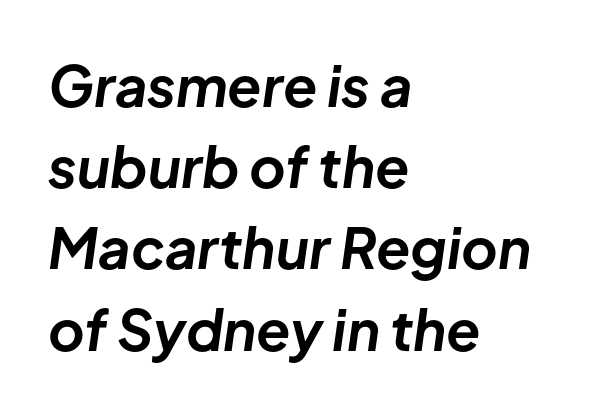
{"italic": "yes", "lean": "right", "slant_degrees": 8, "bold": "yes", "weight": "bold", "width": "normal", "stroke_contrast": "low", "x_height": "medium", "monospaced": "no", "underline": "no", "align": "left", "line_spacing": "normal", "line_spacing_ratio": 1.45, "letter_spacing": "normal", "letter_spacing_em": 0.0, "glyph_px": 56}
